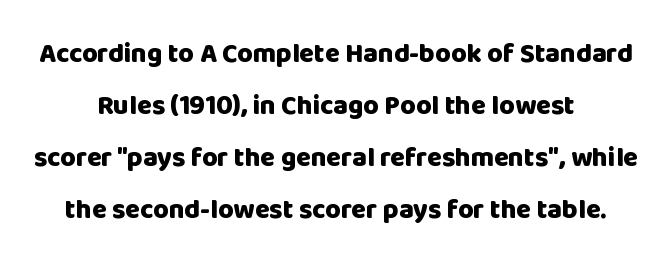
{"italic": "no", "bold": "yes", "underline": "no", "align": "center", "line_spacing": "loose", "line_spacing_ratio": 1.93, "letter_spacing": "normal", "letter_spacing_em": 0.0, "glyph_px": 27}
